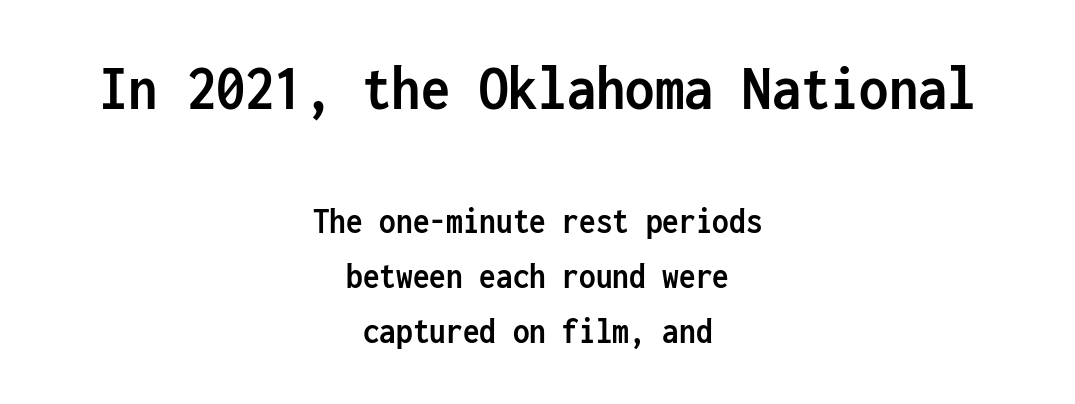
The letters march in equal steps, a hallmark of fixed-pitch type. Look at the bottom of the vertical strokes: they stop flat, with no serifs. In this sample the first text group is rendered at the bigger scale. A student would call this center alignment; a typographer would say set centered.
